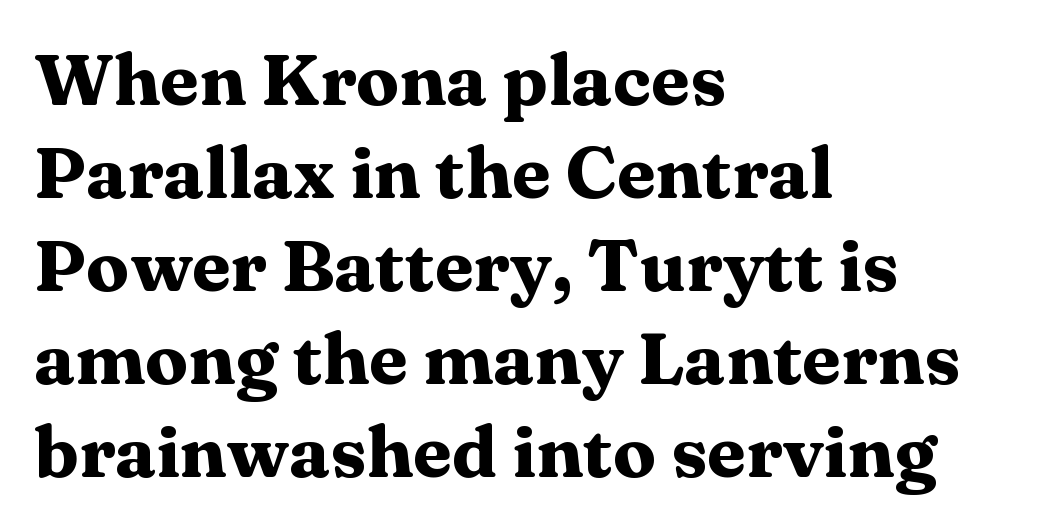
Visually the block forms a straight wall on the left and a jagged coastline on the right. The rendering uses natural spacing where letterforms have individual widths. Nothing unusual about the tracking: characters are spaced as the font intends. Interline gaps are of average width in this sample.
